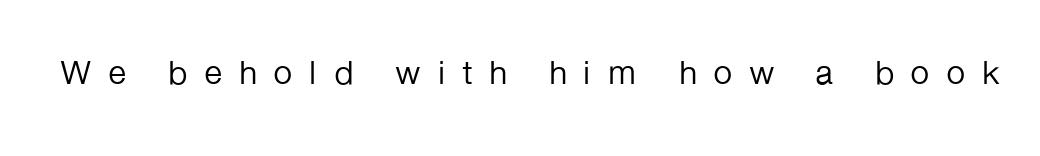
The image shows 34 px regular-weight sans-serif type, upright; set unusually wide letter spacing (+0.47 em), not underlined; low stroke contrast and a medium x-height.
